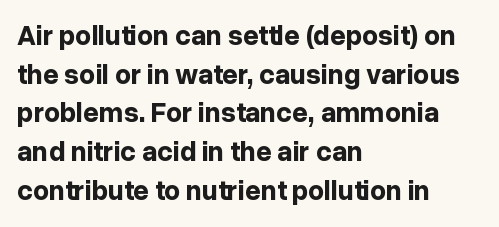
The image shows 28 px bold sans-serif type, upright; set left-aligned, normal line spacing (1.38x), normal letter spacing, not underlined; low stroke contrast and a medium x-height.
